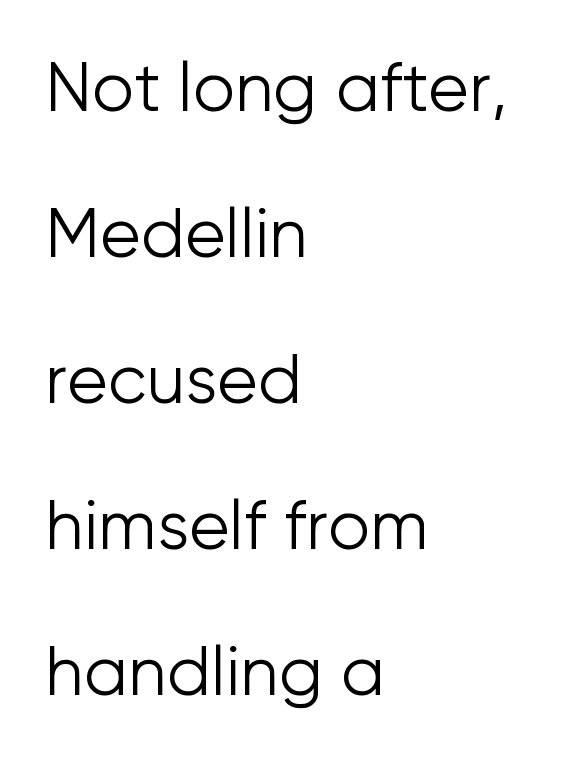
The block of text is sparse from top to bottom, with ample space between rows. Descender tails drop into unmarked territory. You can tell it's not italic because the verticals are truly vertical. Observe the ordinary spacing: letters are neighbours, not strangers.
